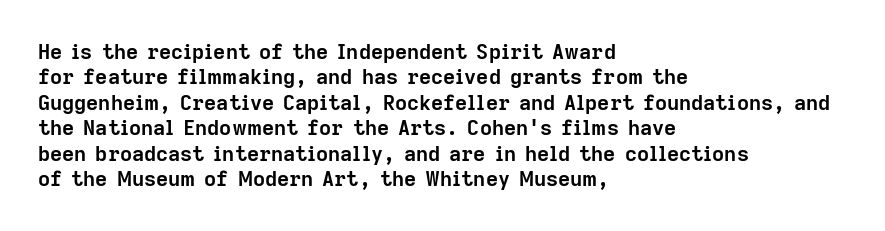
Q: Is the text bold? A: Yes.
Q: Is the text italic (slanted)? A: No, it is upright.
Q: Is the text underlined? A: No.
Q: How is the paragraph aligned? A: Left-aligned.
Q: Is the spacing between letters normal or unusually wide? A: Normal.
